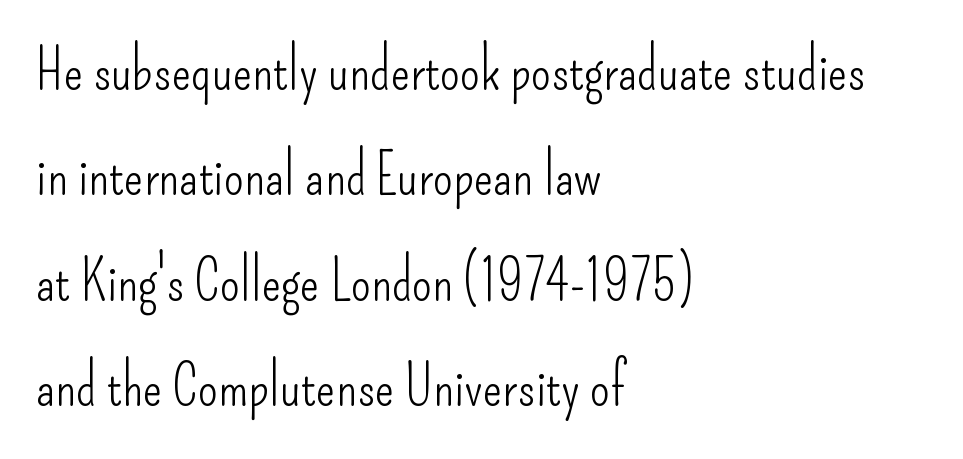
Q: Is the text bold? A: No.
Q: Is the text italic (slanted)? A: No, it is upright.
Q: Is the typeface a serif or a sans-serif typeface? A: Sans-serif.
Q: Is the text underlined? A: No.
Q: How is the paragraph aligned? A: Left-aligned.
Q: Is the spacing between letters normal or unusually wide? A: Normal.
Q: Width (condensed, normal, or wide)? A: Condensed.
Q: Stroke contrast? A: Low.
Q: x-height? A: Small.
Q: Monospaced? A: No.
